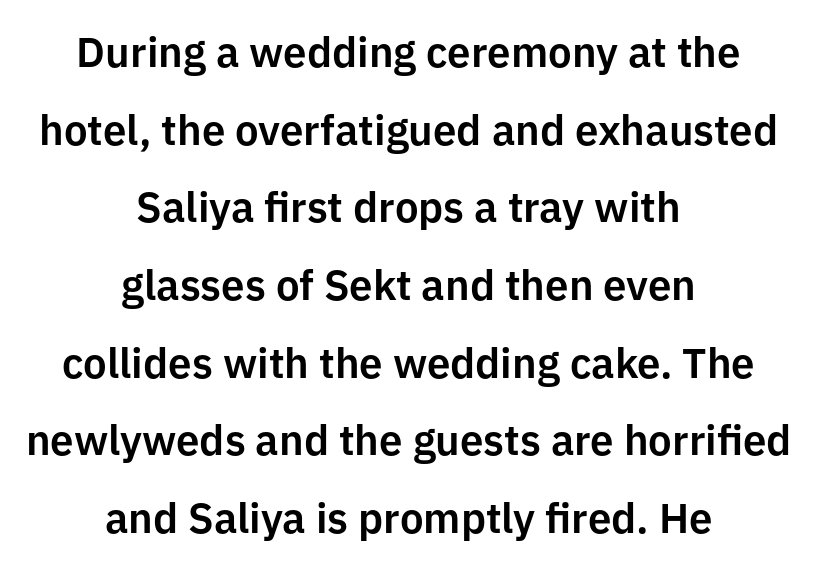
The image shows 42 px sans-serif type, upright; set centered, line spacing 1.85x, normal letter spacing, not underlined; low stroke contrast and a medium x-height.
